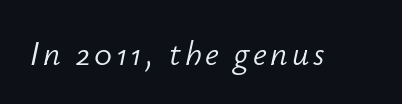
The face used here has a pronounced slope to its letters. Varying glyph widths throughout — classic text-font behaviour. Underline: absent. Summary of weight: not heavy and not bold.
